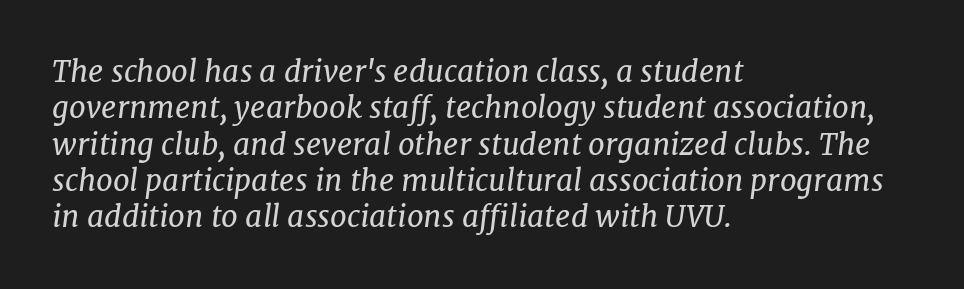
{"serif": "yes", "italic": "yes", "lean": "right", "slant_degrees": 7, "bold": "no", "weight": "regular", "width": "normal", "stroke_contrast": "low", "x_height": "medium", "monospaced": "no", "underline": "no", "align": "left", "line_spacing_ratio": 1.21, "letter_spacing": "normal", "letter_spacing_em": 0.0, "glyph_px": 30}
